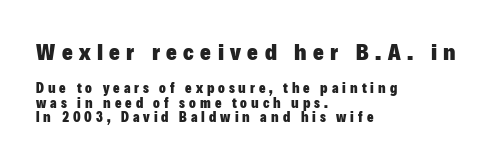
The image shows 23 px bold type, upright; set left-aligned, tight line spacing (1.03x), unusually wide letter spacing (+0.28 em), not underlined; the first (top) block is 1.64x larger.
